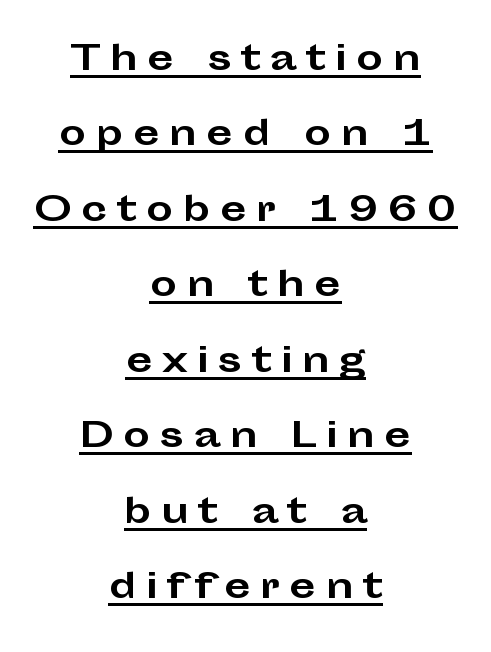
{"serif": "no", "italic": "no", "bold": "yes", "weight": "bold", "width": "wide", "stroke_contrast": "low", "x_height": "medium", "monospaced": "no", "underline": "yes", "align": "center", "line_spacing": "loose", "line_spacing_ratio": 2.22, "letter_spacing": "wide", "letter_spacing_em": 0.28, "glyph_px": 34}
